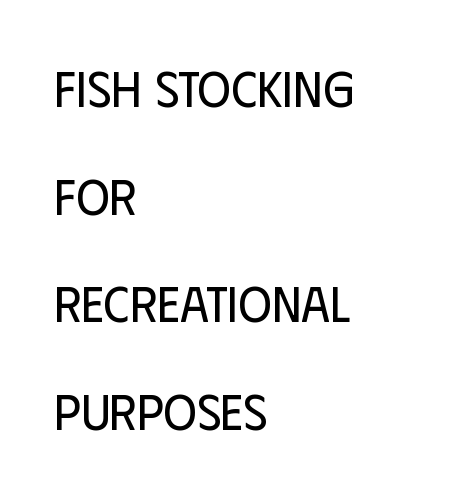
{"serif": "no", "italic": "no", "bold": "no", "weight": "regular", "width": "condensed", "stroke_contrast": "low", "x_height": "large", "monospaced": "no", "underline": "no", "align": "left", "line_spacing": "loose", "line_spacing_ratio": 2.11, "letter_spacing": "normal", "letter_spacing_em": 0.0, "glyph_px": 51}
